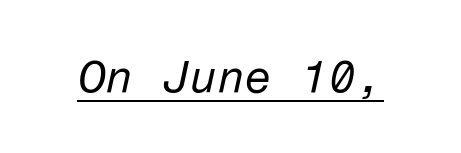
Q: Is the text bold? A: No.
Q: Is the text italic (slanted)? A: Yes, it leans right by about 12 degrees.
Q: Is the text underlined? A: Yes.
Q: Is the spacing between letters normal or unusually wide? A: Normal.
Q: Width (condensed, normal, or wide)? A: Normal.
Q: Stroke contrast? A: Low.
Q: x-height? A: Medium.
